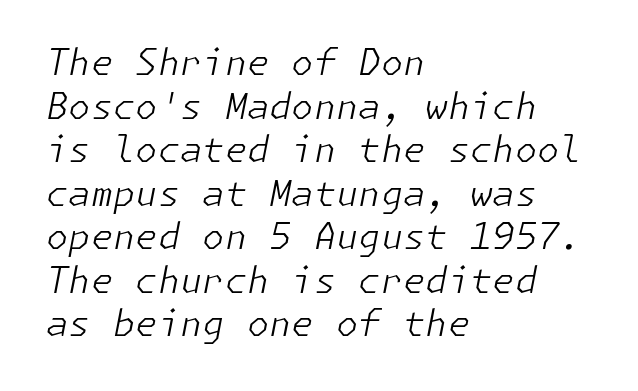
The image shows 36 px light type, italic (leaning right); set left-aligned, line spacing 1.21x, normal letter spacing, not underlined; low stroke contrast and a medium x-height.
